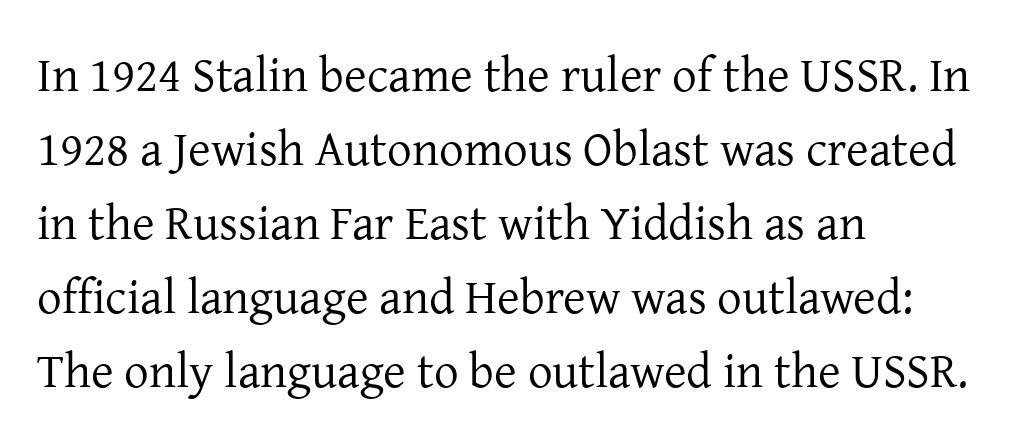
{"serif": "yes", "italic": "no", "bold": "no", "weight": "regular", "width": "normal", "stroke_contrast": "low", "x_height": "medium", "monospaced": "no", "underline": "no", "align": "left", "line_spacing": "normal", "line_spacing_ratio": 1.51, "letter_spacing": "normal", "letter_spacing_em": 0.0, "glyph_px": 49}
